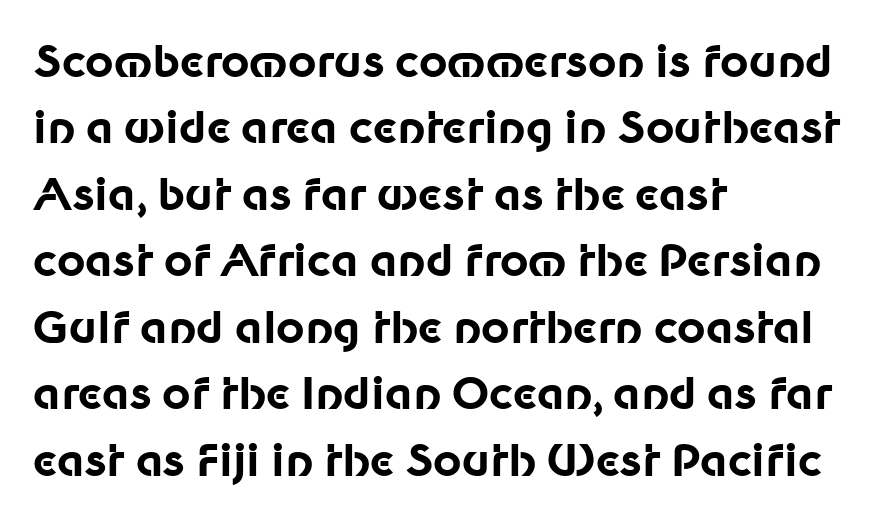
Q: Is the text bold? A: Yes.
Q: Is the text italic (slanted)? A: No, it is upright.
Q: Is the typeface a serif or a sans-serif typeface? A: Sans-serif.
Q: Is the text underlined? A: No.
Q: How is the paragraph aligned? A: Left-aligned.
Q: Is the spacing between letters normal or unusually wide? A: Normal.
Q: Is the spacing between lines tight, normal or loose? A: Normal.
Q: Width (condensed, normal, or wide)? A: Normal.
Q: Stroke contrast? A: Low.
Q: x-height? A: Medium.
Q: Monospaced? A: No.
